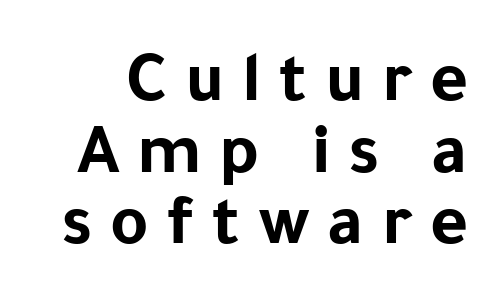
Varying glyph widths throughout — classic text-font behaviour. No feet cap the strokes, marking this as sans-serif type. Underline: absent. Characters follow at a spacing far wider than the type designer built in. Compared with typical paragraphs, the rows here are closer together. Tall strokes in this sample are plumb rather than angled.
